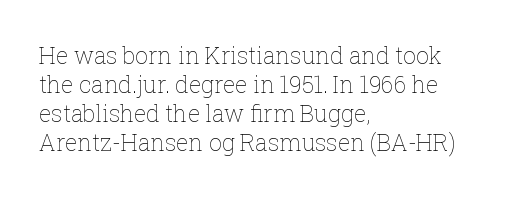
{"italic": "no", "bold": "no", "underline": "no", "align": "left", "line_spacing": "normal", "line_spacing_ratio": 1.26, "letter_spacing": "normal", "letter_spacing_em": 0.0, "glyph_px": 23}
